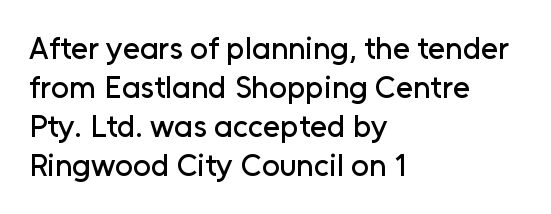
{"serif": "no", "italic": "no", "width": "normal", "stroke_contrast": "low", "x_height": "medium", "monospaced": "no", "underline": "no", "align": "left", "line_spacing": "normal", "line_spacing_ratio": 1.26, "letter_spacing": "normal", "letter_spacing_em": 0.0, "glyph_px": 31}
